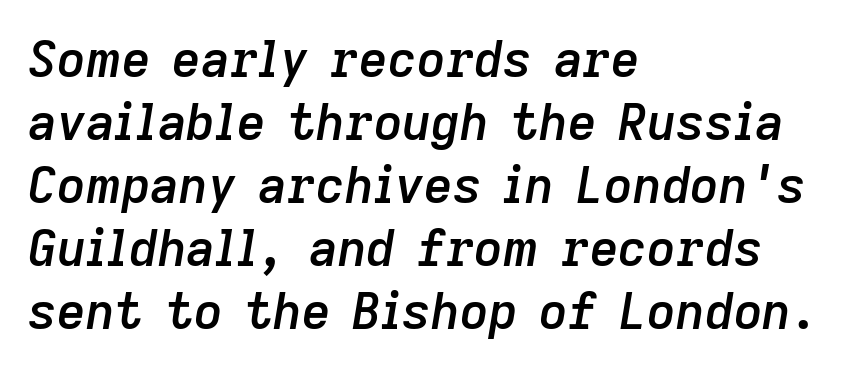
Q: Is the text bold? A: Semi-bold.
Q: Is the text italic (slanted)? A: Yes, it leans right by about 9 degrees.
Q: Is the text underlined? A: No.
Q: How is the paragraph aligned? A: Left-aligned.
Q: Is the spacing between letters normal or unusually wide? A: Normal.
Q: Is the spacing between lines tight, normal or loose? A: Normal.
Q: Width (condensed, normal, or wide)? A: Normal.
Q: Stroke contrast? A: Low.
Q: x-height? A: Medium.
Q: Monospaced? A: No.
